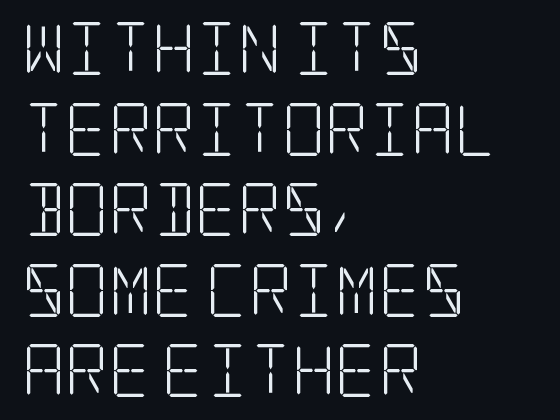
The image shows 53 px light, condensed serif type, upright; set left-aligned, normal line spacing (1.52x), normal letter spacing, not underlined; low stroke contrast and a large x-height.
